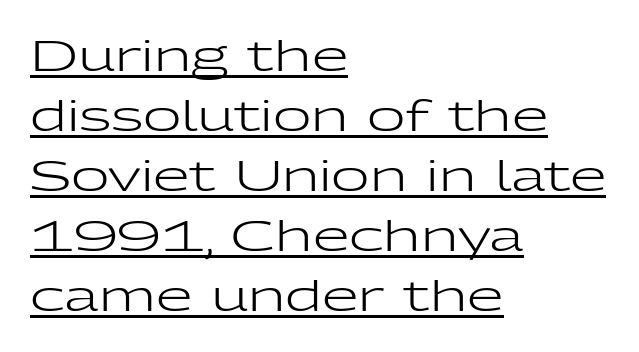
{"serif": "no", "italic": "no", "bold": "no", "weight": "regular", "width": "wide", "stroke_contrast": "low", "x_height": "medium", "monospaced": "no", "underline": "yes", "align": "left", "line_spacing": "normal", "line_spacing_ratio": 1.43, "letter_spacing": "normal", "letter_spacing_em": 0.0, "glyph_px": 42}
